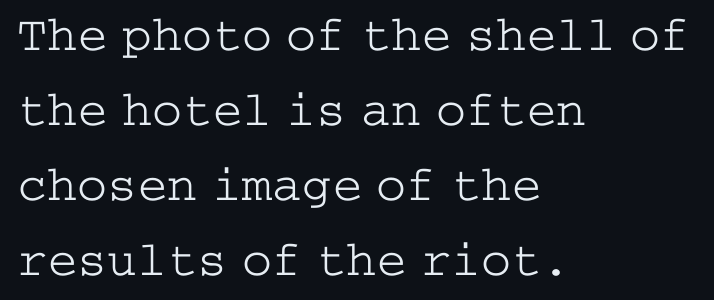
{"serif": "yes", "italic": "no", "bold": "no", "weight": "light", "width": "wide", "stroke_contrast": "low", "x_height": "medium", "underline": "no", "align": "left", "line_spacing": "normal", "line_spacing_ratio": 1.5, "letter_spacing": "normal", "letter_spacing_em": 0.0, "glyph_px": 50}
